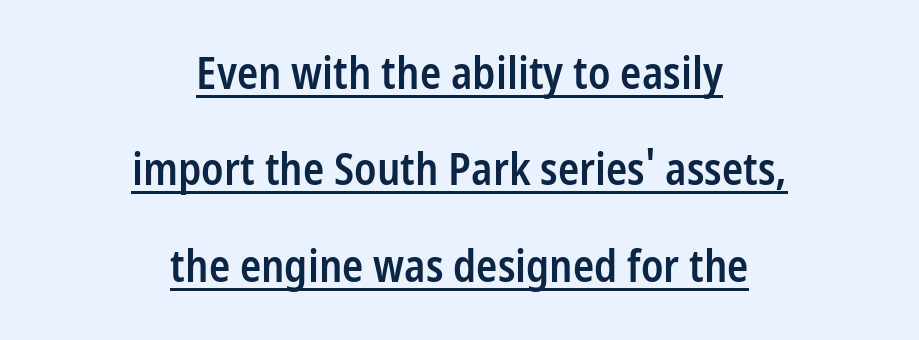
{"serif": "no", "italic": "no", "bold": "semi", "weight": "semibold", "width": "condensed", "stroke_contrast": "low", "x_height": "medium", "monospaced": "no", "underline": "yes", "align": "center", "line_spacing": "loose", "line_spacing_ratio": 2.19, "letter_spacing": "normal", "letter_spacing_em": 0.0, "glyph_px": 44}
